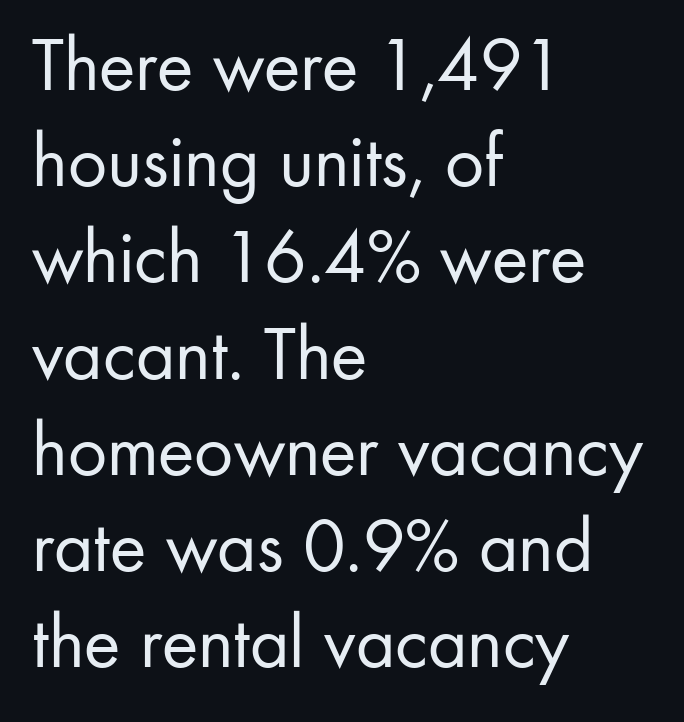
The image shows 77 px regular-weight sans-serif type, upright; set left-aligned, normal line spacing (1.25x), normal letter spacing, not underlined; low stroke contrast and a small x-height.
